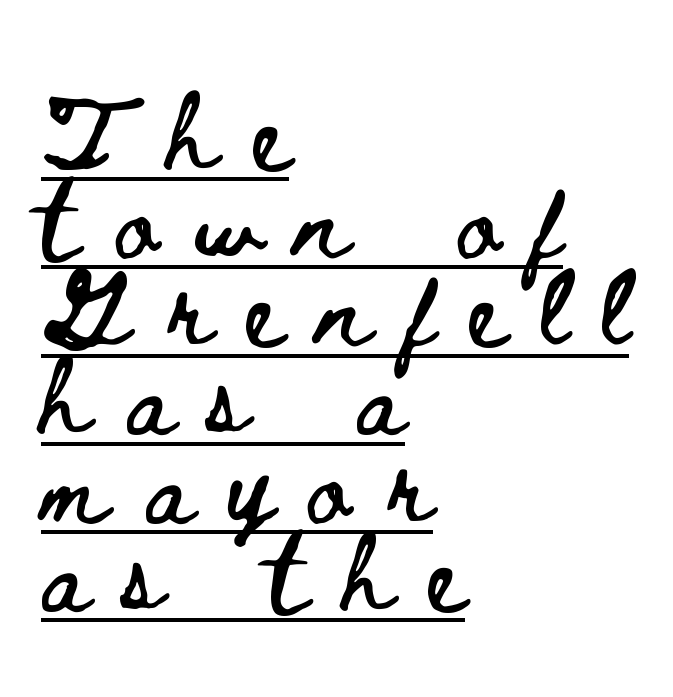
{"width": "wide", "stroke_contrast": "low", "x_height": "small", "monospaced": "no", "underline": "yes", "align": "left", "line_spacing": "tight", "line_spacing_ratio": 1.13, "letter_spacing": "wide", "letter_spacing_em": 0.45, "glyph_px": 78}
